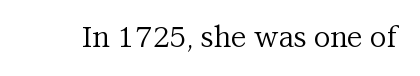
Q: Is the text bold? A: No.
Q: Is the text italic (slanted)? A: No, it is upright.
Q: Is the typeface a serif or a sans-serif typeface? A: Serif.
Q: Is the text underlined? A: No.
Q: Is the spacing between letters normal or unusually wide? A: Normal.
Q: Width (condensed, normal, or wide)? A: Normal.
Q: Stroke contrast? A: Medium.
Q: x-height? A: Medium.
Q: Monospaced? A: No.
